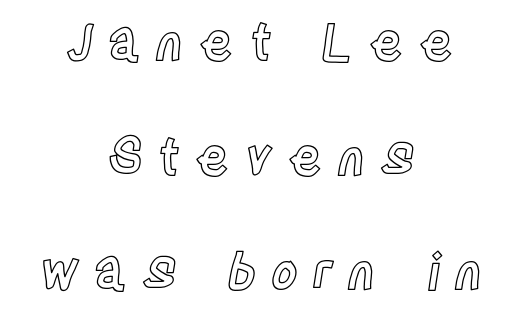
The image shows 51 px condensed type; set centered, loose line spacing (2.25x), unusually wide letter spacing (+0.28 em), not underlined; a large x-height.
